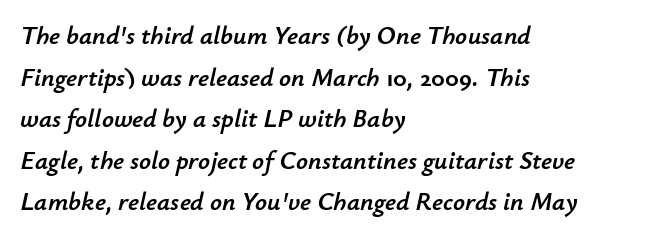
Would a proofreader flag this as italicized? Yes. Honestly, the letter spacing is just normal — you wouldn't notice it. Evenly set lines give the paragraph a standard silhouette. The zone under the glyphs is completely vacant.
